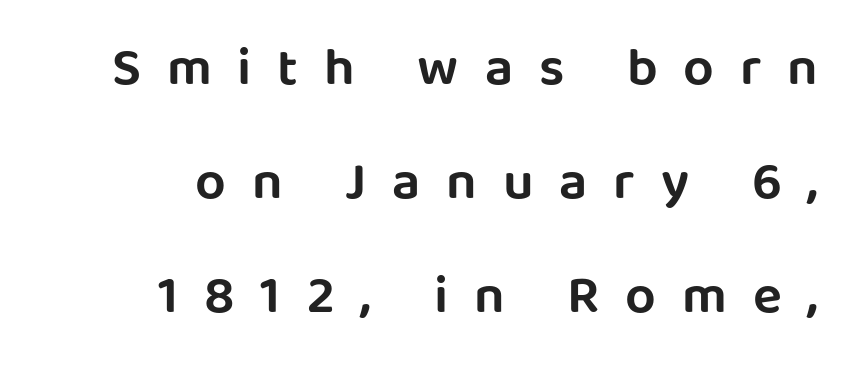
The image shows 54 px sans-serif type, upright; set right-aligned, loose line spacing (2.11x), unusually wide letter spacing (+0.48 em), not underlined; low stroke contrast and a large x-height.
